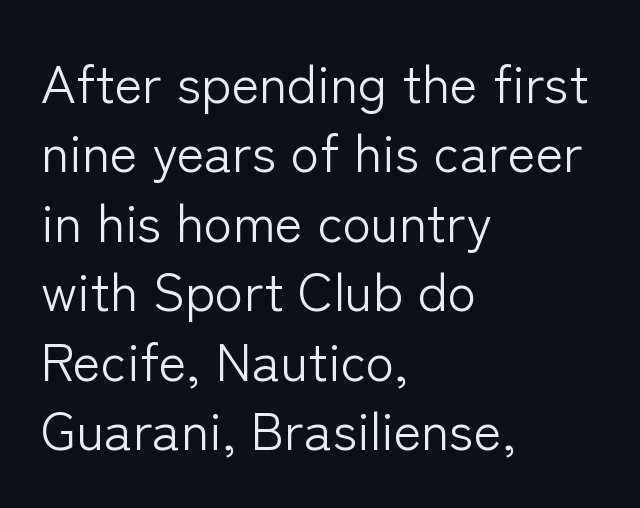
{"serif": "no", "italic": "no", "bold": "no", "weight": "light", "width": "normal", "stroke_contrast": "low", "x_height": "medium", "monospaced": "no", "underline": "no", "align": "left", "line_spacing": "normal", "line_spacing_ratio": 1.31, "letter_spacing": "normal", "letter_spacing_em": 0.0, "glyph_px": 53}
